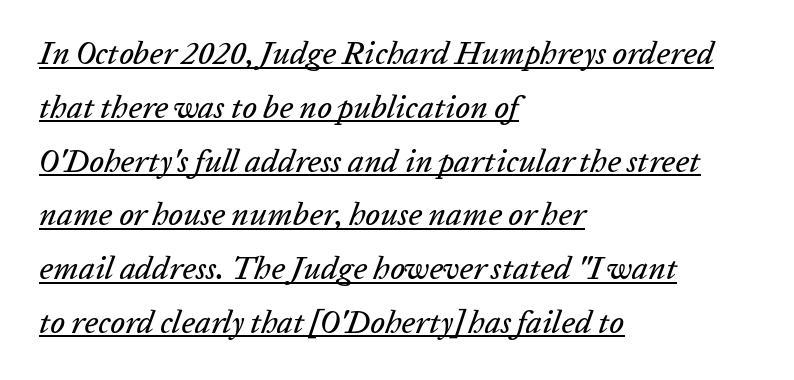
The image shows 32 px text type, italic (leaning right); set left-aligned, normal line spacing (1.68x), normal letter spacing, underlined; low stroke contrast and a medium x-height.
